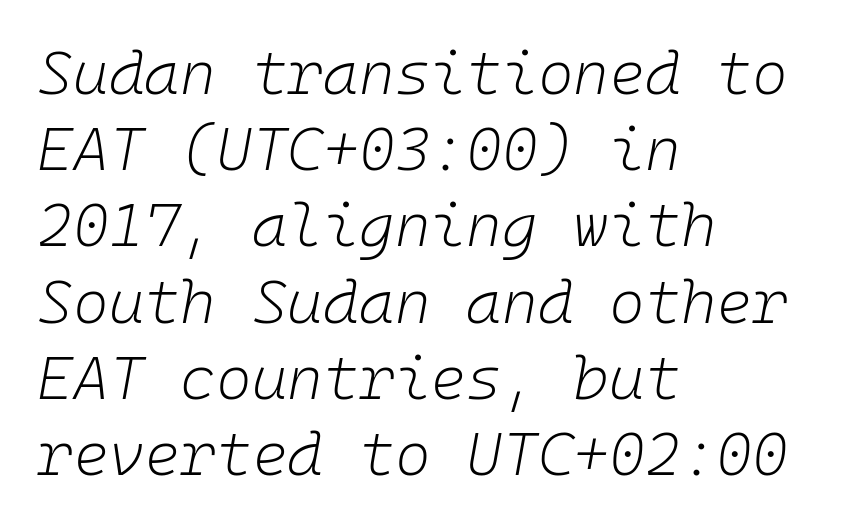
Q: Is the text bold? A: No.
Q: Is the text italic (slanted)? A: Yes, it leans right by about 10 degrees.
Q: Is the text underlined? A: No.
Q: How is the paragraph aligned? A: Left-aligned.
Q: Is the spacing between letters normal or unusually wide? A: Normal.
Q: Is the spacing between lines tight, normal or loose? A: Normal.
Q: Width (condensed, normal, or wide)? A: Normal.
Q: Stroke contrast? A: Low.
Q: x-height? A: Medium.
Q: Monospaced? A: Yes.
